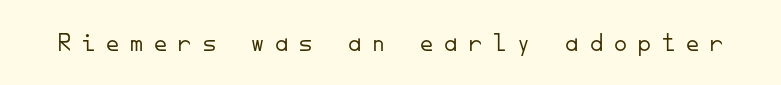
The letters stand upright; this is a roman face. Descenders are the only things crossing below the line. The face used here is rendered with a markedly widened letterfit. The face looks like a standard text weight, possibly lighter.
